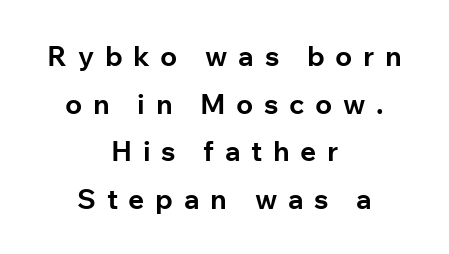
The face used here is proportionally spaced, like ordinary book or web type. Summary of weight: heavy, a full bold. The type sits square on the baseline with zero lean. Honestly, there is no underline to notice here at all. Alignment: centered. A sans-serif font was chosen for this passage.
